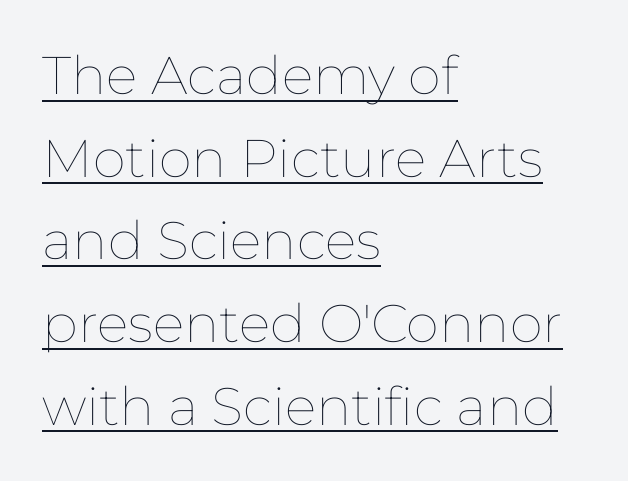
Q: Is the text bold? A: No.
Q: Is the text italic (slanted)? A: No, it is upright.
Q: Is the text underlined? A: Yes.
Q: How is the paragraph aligned? A: Left-aligned.
Q: Is the spacing between letters normal or unusually wide? A: Normal.
Q: Is the spacing between lines tight, normal or loose? A: Normal.
Q: Width (condensed, normal, or wide)? A: Normal.
Q: Stroke contrast? A: Low.
Q: x-height? A: Medium.
Q: Monospaced? A: No.
